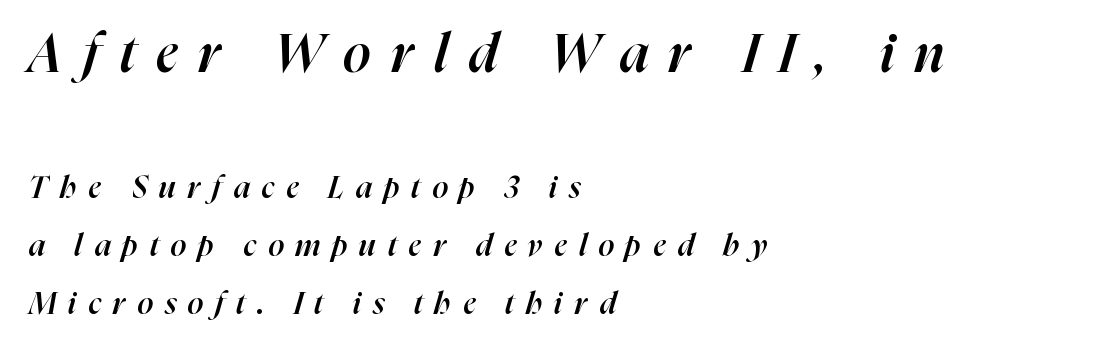
{"italic": "yes", "lean": "right", "slant_degrees": 16, "bold": "semi", "weight": "semibold", "width": "normal", "stroke_contrast": "high", "x_height": "medium", "monospaced": "no", "underline": "no", "align": "left", "line_spacing_ratio": 1.88, "letter_spacing": "wide", "letter_spacing_em": 0.38, "larger_block": "first", "size_ratio": 1.74, "glyph_px": 54}
